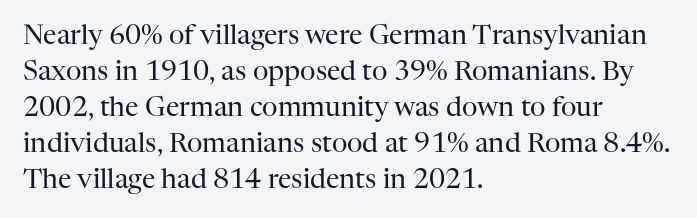
A clean baseline with only descenders dipping below it. The letters stand upright; this is a roman face. The letterforms sit shoulder to shoulder at normal distance. The compositor pushed each line to the left boundary.
